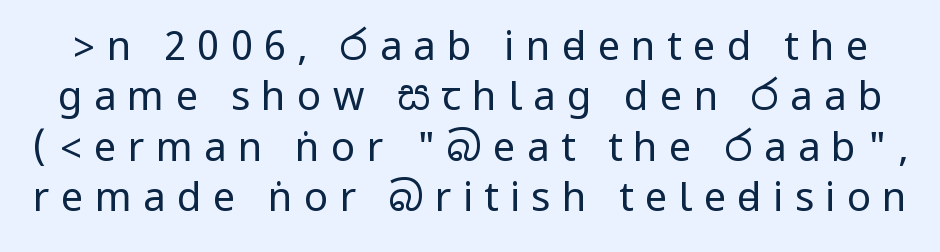
The image shows 40 px regular-weight, condensed sans-serif type, upright; set normal line spacing (1.26x), unusually wide letter spacing (+0.28 em), not underlined; low stroke contrast.
